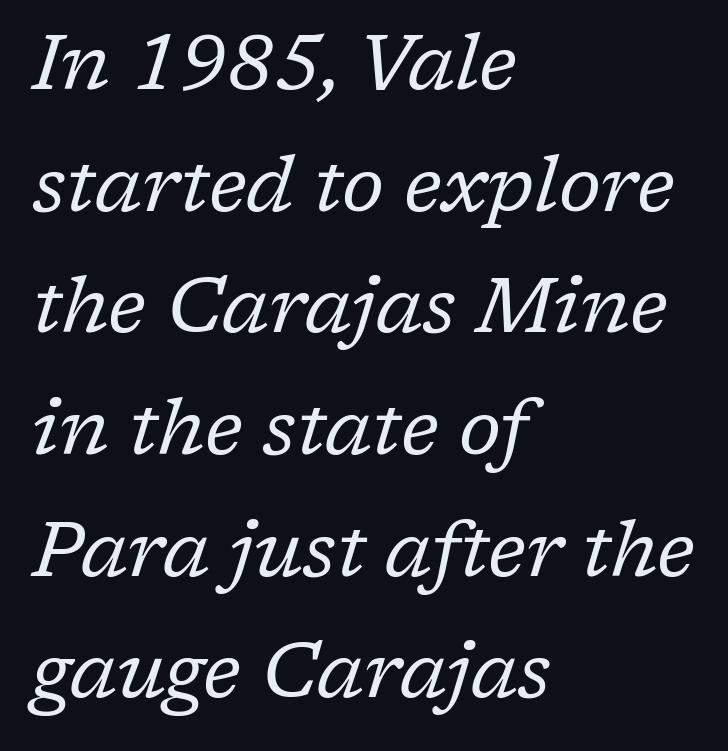
The image shows 77 px regular-weight serif type, italic (leaning right); set left-aligned, normal line spacing (1.58x), normal letter spacing, not underlined; low stroke contrast and a medium x-height.
